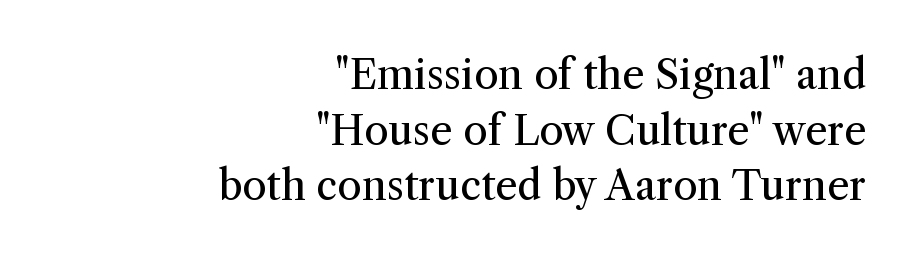
{"serif": "yes", "italic": "no", "bold": "no", "weight": "regular", "width": "normal", "stroke_contrast": "medium", "x_height": "medium", "monospaced": "no", "underline": "no", "align": "right", "line_spacing": "normal", "line_spacing_ratio": 1.39, "letter_spacing": "normal", "letter_spacing_em": 0.0, "glyph_px": 40}
